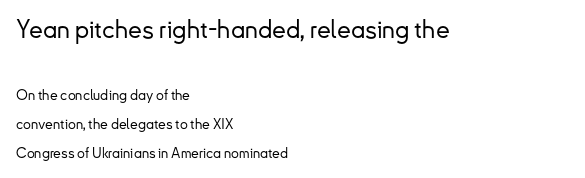
Q: Is the text italic (slanted)? A: No, it is upright.
Q: Is the text underlined? A: No.
Q: How is the paragraph aligned? A: Left-aligned.
Q: Is the spacing between letters normal or unusually wide? A: Normal.
Q: Is the spacing between lines tight, normal or loose? A: Loose.
Q: Which block of text is set in a larger size, the first (top) or the second (bottom)? A: The first (top) one.
